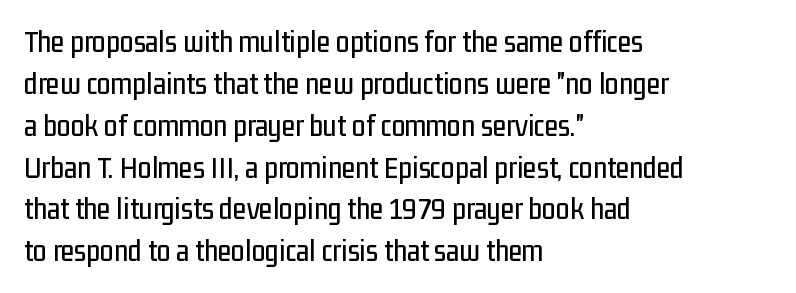
{"serif": "no", "italic": "no", "width": "condensed", "stroke_contrast": "low", "x_height": "medium", "monospaced": "no", "underline": "no", "align": "left", "line_spacing": "normal", "line_spacing_ratio": 1.35, "letter_spacing": "normal", "letter_spacing_em": 0.0, "glyph_px": 31}
